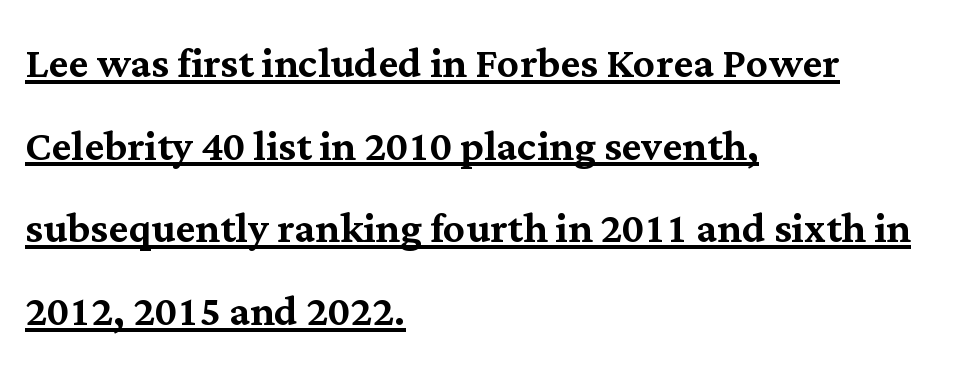
The image shows 54 px serif type, upright; set left-aligned, normal line spacing (1.53x), normal letter spacing, underlined; medium stroke contrast and a medium x-height.
